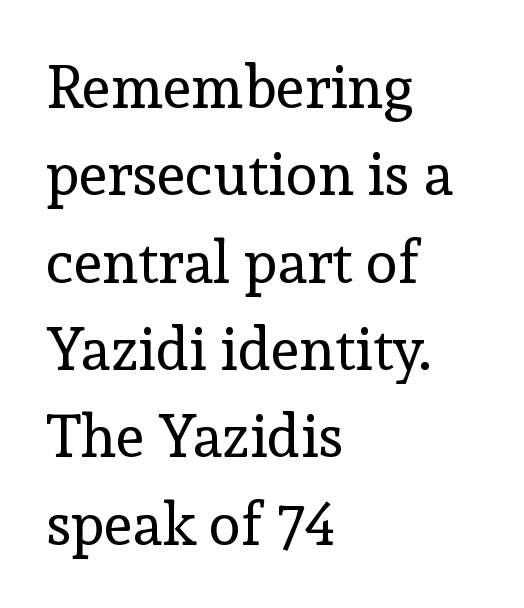
Is the stroke heavy? The answer is a plain regular-or-lighter. Observe the serifs anchoring each vertical stroke in this sample. The face used here is proportionally spaced, like ordinary book or web type. Line starts are locked; line ends wander.
